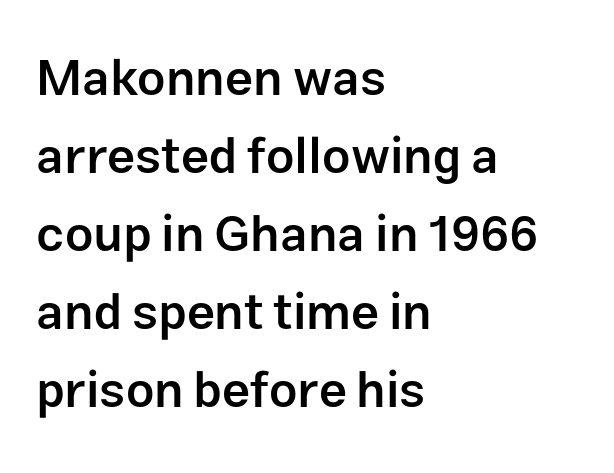
The leading is moderate, giving the passage an even texture. The rendering keeps characters at their native spacing. The rendering shows plain stroke endings on the letterforms — a sans-serif design. Bare-footed words on every line.
